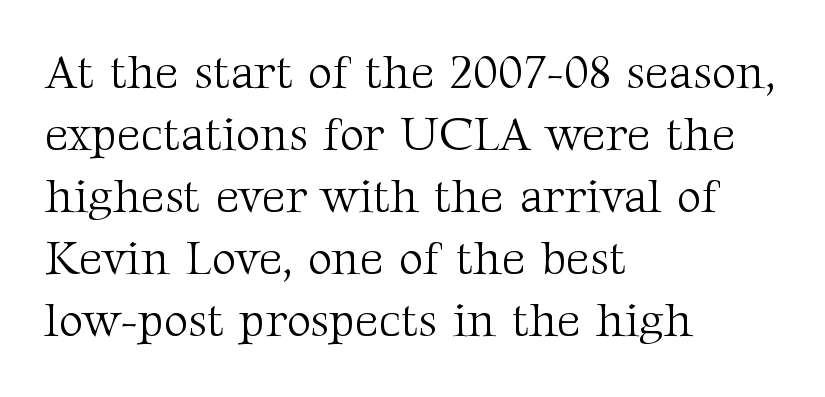
{"serif": "yes", "italic": "no", "bold": "no", "weight": "light", "width": "normal", "stroke_contrast": "medium", "x_height": "medium", "monospaced": "no", "underline": "no", "align": "left", "line_spacing": "normal", "line_spacing_ratio": 1.32, "letter_spacing": "normal", "letter_spacing_em": 0.0, "glyph_px": 47}
